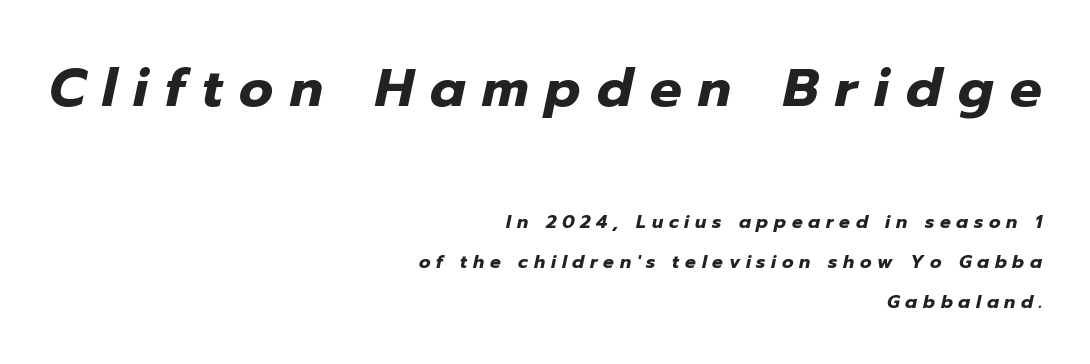
Q: Is the text bold? A: Yes.
Q: Is the text italic (slanted)? A: Yes, it leans right by about 12 degrees.
Q: Is the text underlined? A: No.
Q: How is the paragraph aligned? A: Right-aligned.
Q: Is the spacing between letters normal or unusually wide? A: Unusually wide.
Q: Is the spacing between lines tight, normal or loose? A: Loose.
Q: Which block of text is set in a larger size, the first (top) or the second (bottom)? A: The first (top) one.
Q: Width (condensed, normal, or wide)? A: Normal.
Q: Stroke contrast? A: Low.
Q: x-height? A: Medium.
Q: Monospaced? A: No.
